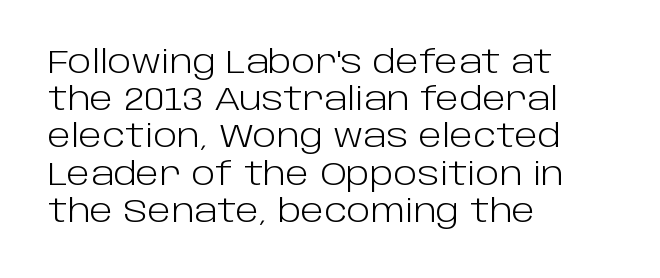
No feet cap the strokes, marking this as sans-serif type. Looks like regular typesetting: each glyph gets only the width it needs. Unlike italic type, these characters show no tilt at all. The passage shown is not bold in any degree.
